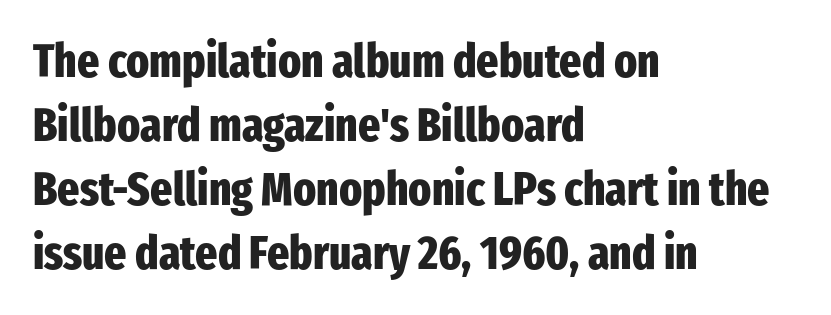
Q: Is the text bold? A: Yes.
Q: Is the text italic (slanted)? A: No, it is upright.
Q: Is the typeface a serif or a sans-serif typeface? A: Sans-serif.
Q: Is the text underlined? A: No.
Q: How is the paragraph aligned? A: Left-aligned.
Q: Is the spacing between letters normal or unusually wide? A: Normal.
Q: Is the spacing between lines tight, normal or loose? A: Normal.
Q: Width (condensed, normal, or wide)? A: Condensed.
Q: Stroke contrast? A: Low.
Q: x-height? A: Medium.
Q: Monospaced? A: No.
